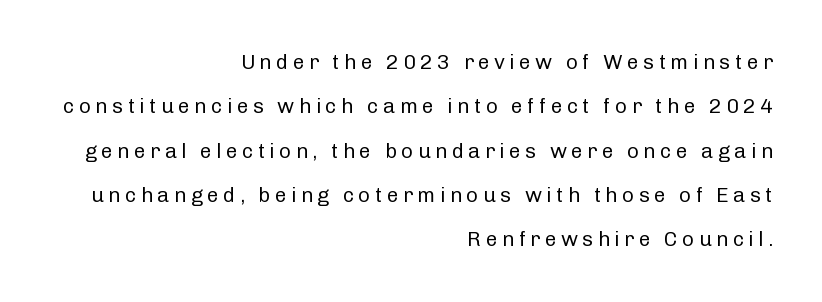
Does extra space separate the letters? Yes, quite a lot of it. Each stroke keeps to a modest, everyday thickness or less. The lines are quadded right. You can tell it's not italic because the verticals are truly vertical. Airy leading.
